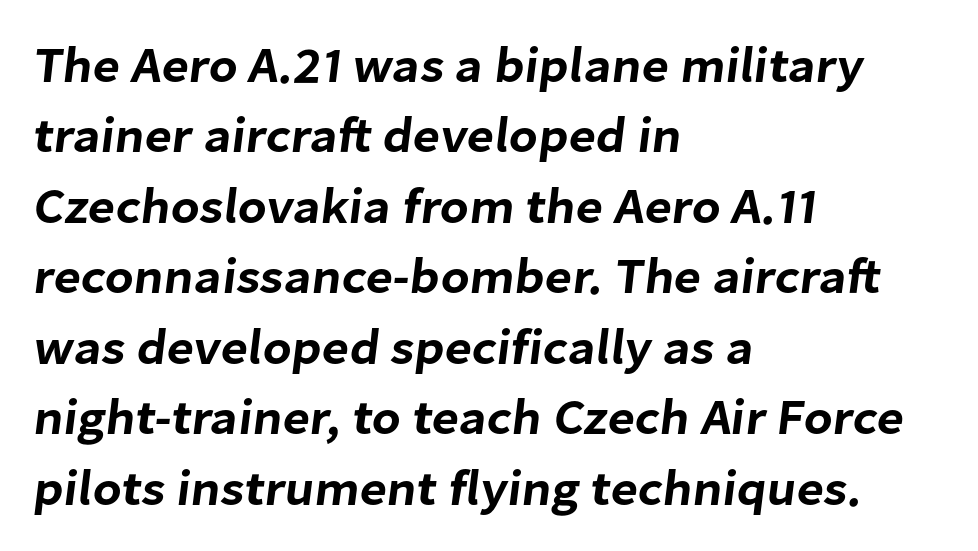
{"serif": "no", "width": "normal", "stroke_contrast": "low", "x_height": "medium", "monospaced": "no", "underline": "no", "align": "left", "line_spacing": "normal", "line_spacing_ratio": 1.41, "letter_spacing": "normal", "letter_spacing_em": 0.0, "glyph_px": 50}
